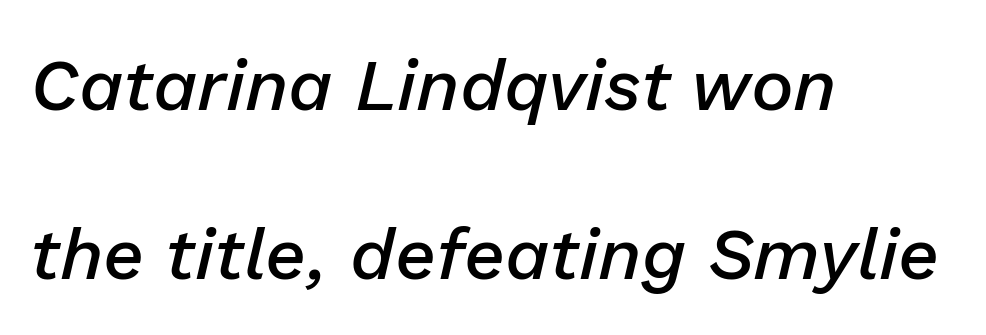
The image shows 72 px semibold type, italic (leaning right); set left-aligned, loose line spacing (2.35x), normal letter spacing, not underlined; low stroke contrast and a medium x-height.
